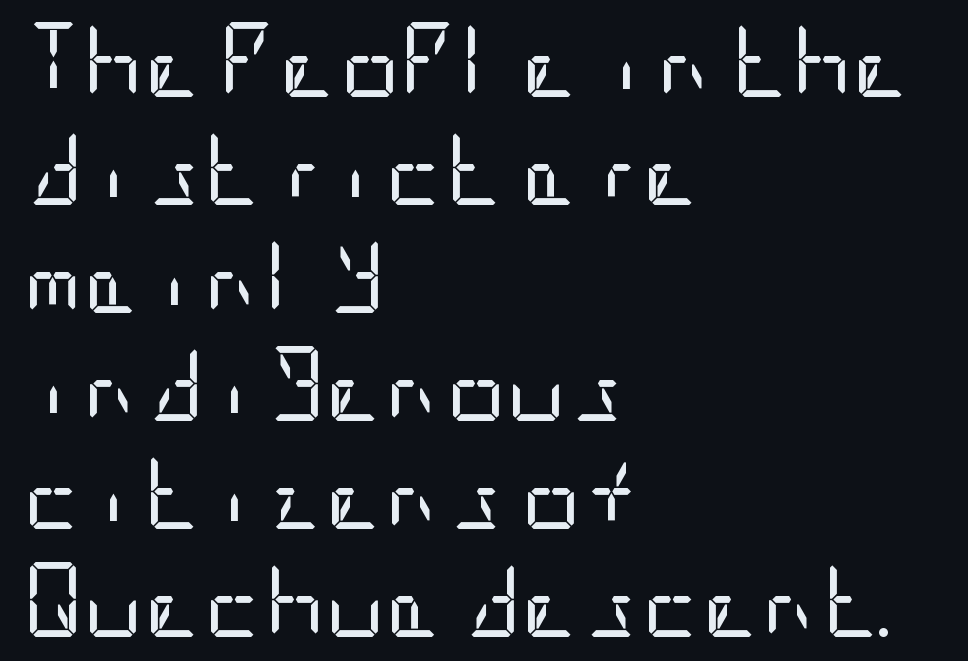
A typesetter would call this zero additional tracking. Beneath every word, the page is bare. Letters have the restrained weight of plain body copy at most. Notice how descenders clear the ascenders below comfortably — that's standard leading. A roman cut, with each character standing at attention.
